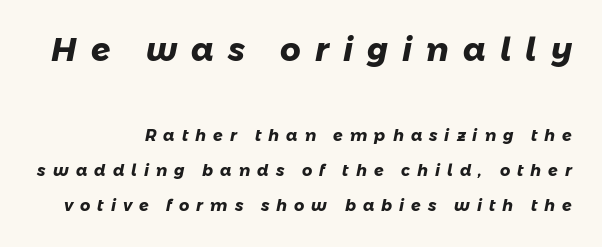
{"serif": "no", "bold": "yes", "weight": "heavy", "width": "normal", "stroke_contrast": "low", "x_height": "medium", "monospaced": "no", "underline": "no", "line_spacing": "loose", "line_spacing_ratio": 2.18, "letter_spacing": "wide", "letter_spacing_em": 0.44, "larger_block": "first", "size_ratio": 2.0, "glyph_px": 32}
